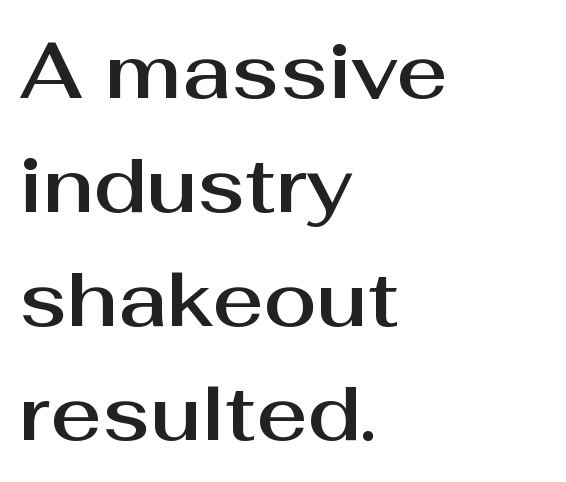
{"serif": "no", "italic": "no", "width": "normal", "stroke_contrast": "medium", "x_height": "medium", "monospaced": "no", "underline": "no", "align": "left", "line_spacing": "normal", "line_spacing_ratio": 1.46, "letter_spacing": "normal", "letter_spacing_em": 0.0, "glyph_px": 78}
